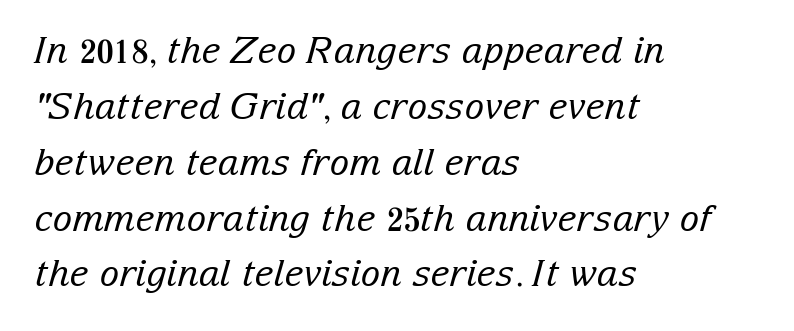
{"serif": "yes", "italic": "yes", "lean": "right", "slant_degrees": 15, "bold": "no", "weight": "regular", "width": "normal", "stroke_contrast": "low", "x_height": "medium", "monospaced": "no", "underline": "no", "align": "left", "line_spacing": "normal", "line_spacing_ratio": 1.51, "letter_spacing": "normal", "letter_spacing_em": 0.0, "glyph_px": 37}
